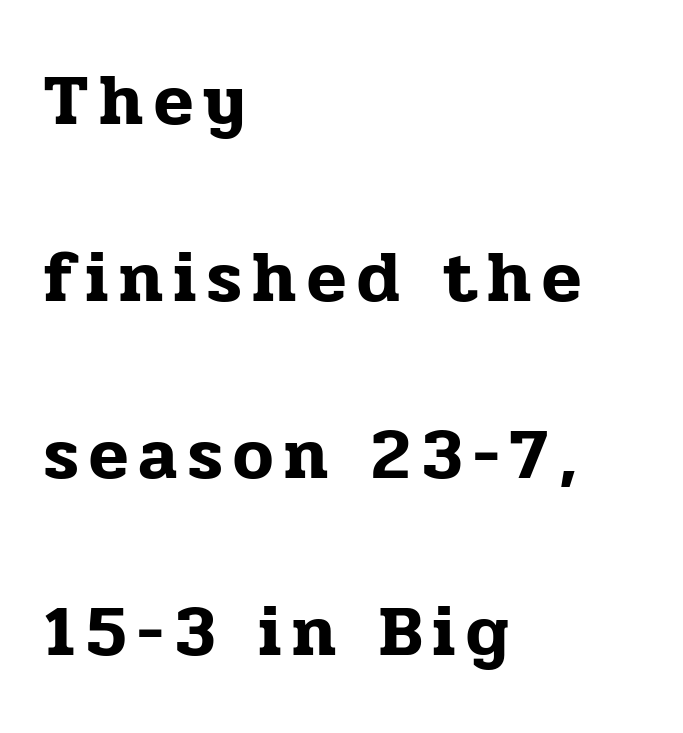
{"serif": "yes", "italic": "no", "width": "normal", "stroke_contrast": "low", "x_height": "medium", "monospaced": "no", "underline": "no", "align": "left", "line_spacing": "loose", "line_spacing_ratio": 2.46, "glyph_px": 72}
